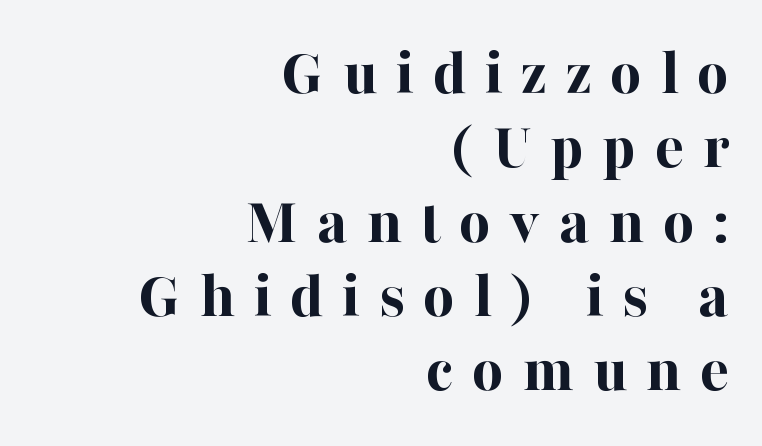
Q: Is the text bold? A: Yes.
Q: Is the text italic (slanted)? A: No, it is upright.
Q: Is the typeface a serif or a sans-serif typeface? A: Serif.
Q: Is the text underlined? A: No.
Q: How is the paragraph aligned? A: Right-aligned.
Q: Is the spacing between letters normal or unusually wide? A: Unusually wide.
Q: Is the spacing between lines tight, normal or loose? A: Tight.
Q: Width (condensed, normal, or wide)? A: Normal.
Q: Stroke contrast? A: High.
Q: x-height? A: Medium.
Q: Monospaced? A: No.
